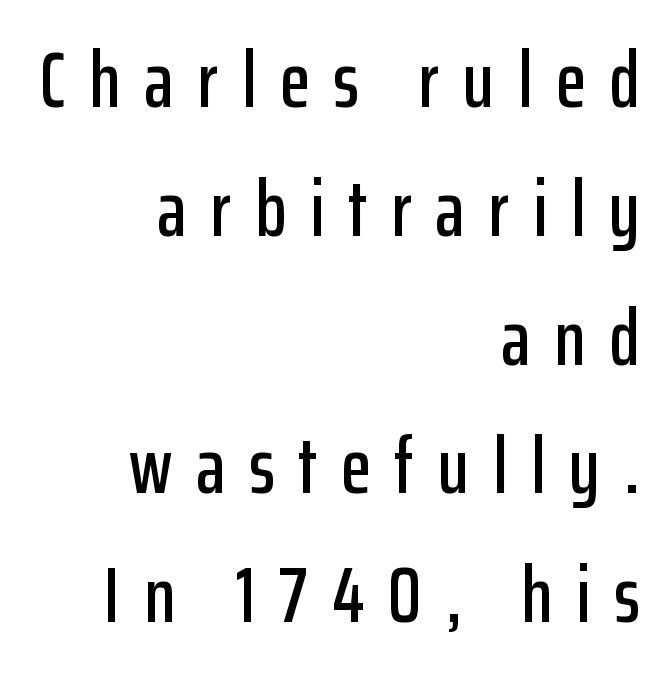
Q: Is the text italic (slanted)? A: No, it is upright.
Q: Is the typeface a serif or a sans-serif typeface? A: Sans-serif.
Q: Is the text underlined? A: No.
Q: How is the paragraph aligned? A: Right-aligned.
Q: Is the spacing between letters normal or unusually wide? A: Unusually wide.
Q: Is the spacing between lines tight, normal or loose? A: Normal.
Q: Width (condensed, normal, or wide)? A: Condensed.
Q: Stroke contrast? A: Low.
Q: x-height? A: Medium.
Q: Monospaced? A: No.
